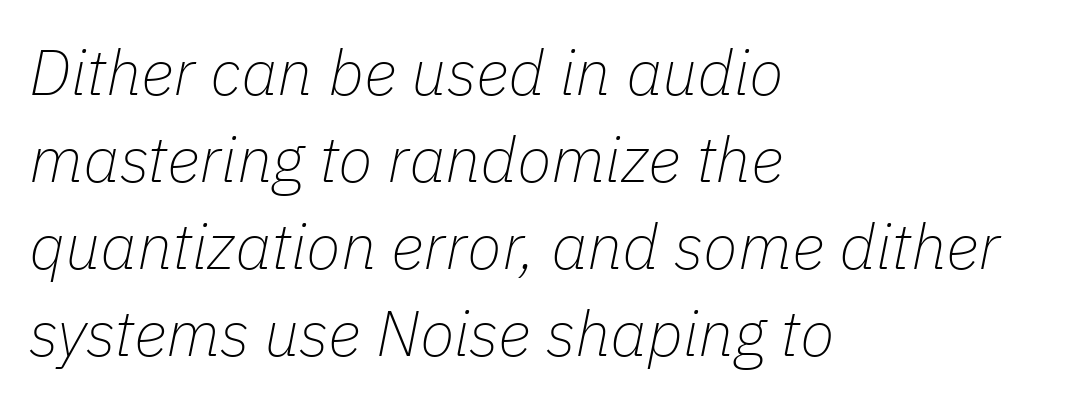
The image shows 64 px thin type, italic (leaning right); set left-aligned, normal line spacing (1.36x), normal letter spacing, not underlined; low stroke contrast and a medium x-height.
